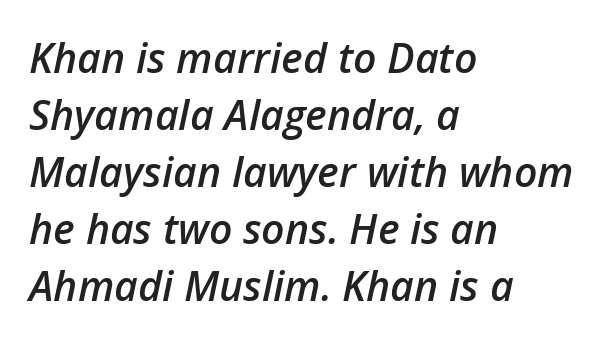
{"italic": "yes", "lean": "right", "slant_degrees": 12, "bold": "semi", "weight": "semibold", "width": "normal", "stroke_contrast": "low", "x_height": "medium", "monospaced": "no", "underline": "no", "align": "left", "line_spacing": "normal", "line_spacing_ratio": 1.39, "letter_spacing": "normal", "letter_spacing_em": 0.0, "glyph_px": 41}
